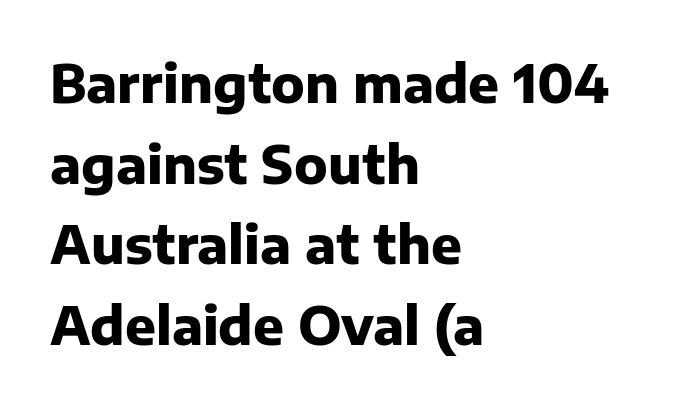
This is sans-serif lettering, the kind often seen on screens and signage. Honestly, the row spacing looks completely unremarkable. Note the varied advance widths — an 'i' is clearly narrower than an 'm'. A typesetter would call this zero additional tracking.
